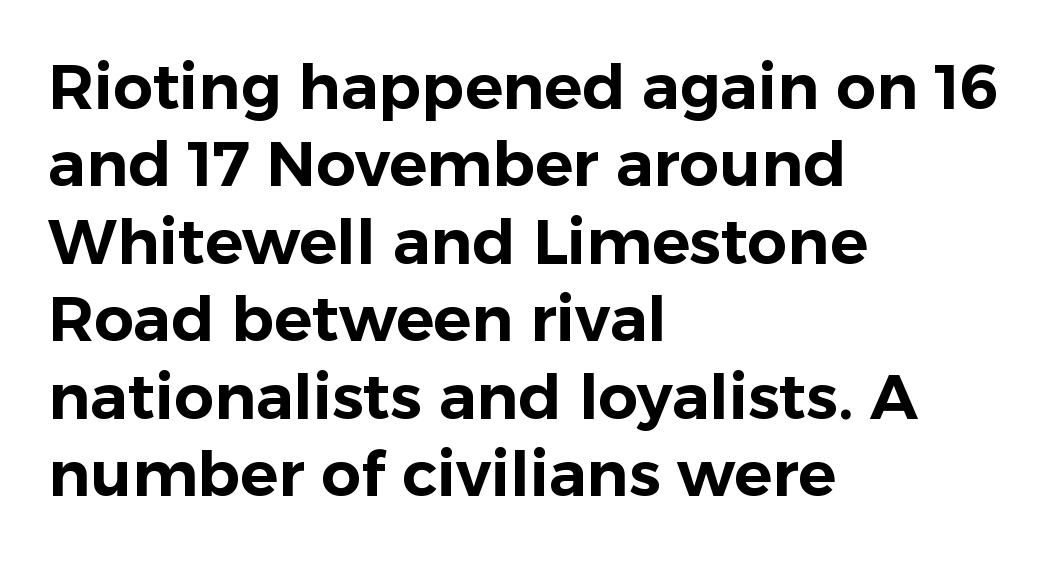
Each row of text sits above clean, open space. Is the letter spacing exaggerated? No — it looks like the ordinary default. These lines are rendered in a variable-pitch font. The axis of the letterforms is exactly vertical. Which margin do the lines hug? The left one — the right edge is uneven.
